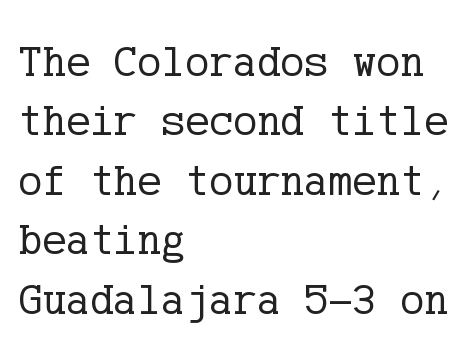
What's the leading like? Ordinary, nothing unusual. The gap between lines stays unmarked. Words appear dense and cohesive because spacing is normal. No chunkiness to these letters — they're not bold. Italic? Not at all — the glyphs are vertical. Regarding serifs, this sample has them.
